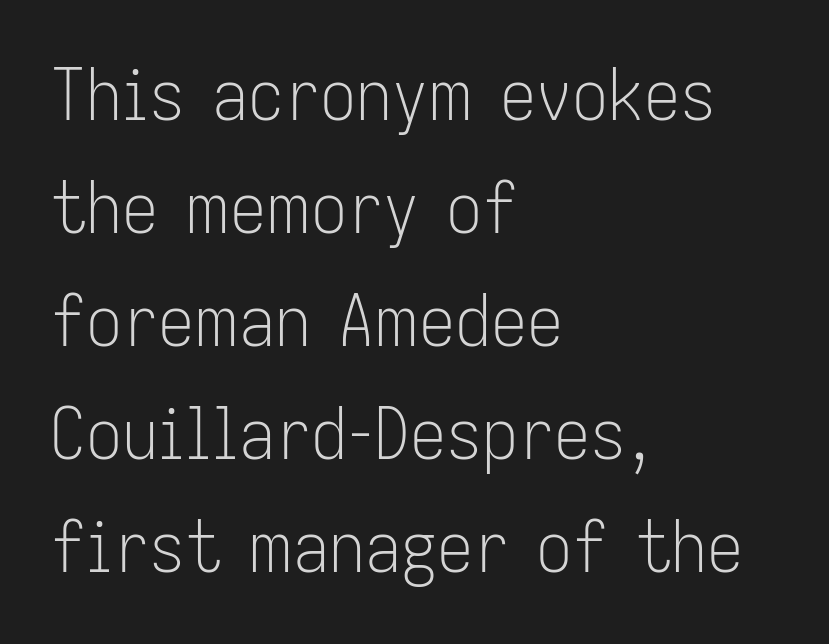
If you drew a line through each stem, it would be perfectly vertical. Bare-footed words on every line. All the whitespace from short lines collects on the right. A light-to-regular cut is what we see here.
